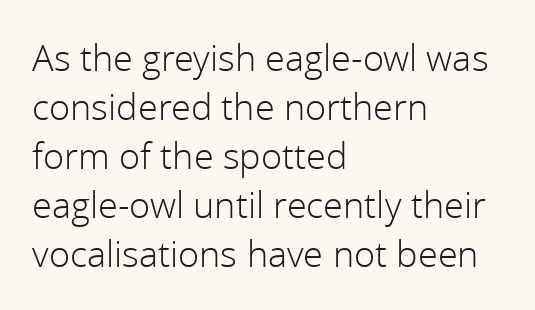
These lines sit exactly where default settings would place them. Posture: straight, roman, zero tilt. Serifs: no, the terminals of the letterforms are clean. Do the characters align in a grid? No, the font is proportional.
